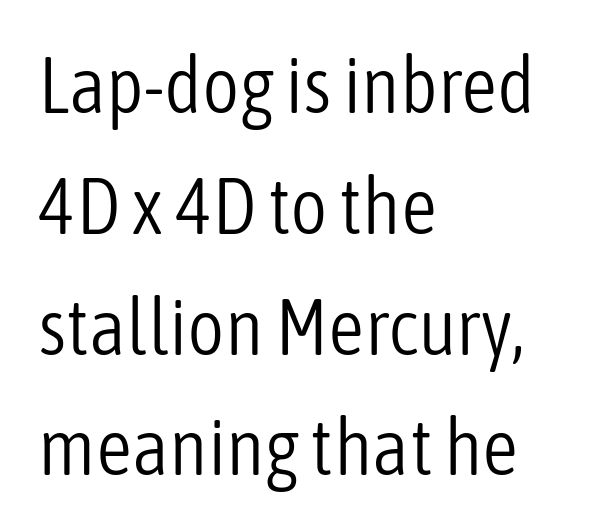
Q: Is the text bold? A: No.
Q: Is the text italic (slanted)? A: No, it is upright.
Q: Is the typeface a serif or a sans-serif typeface? A: Sans-serif.
Q: Is the text underlined? A: No.
Q: How is the paragraph aligned? A: Left-aligned.
Q: Is the spacing between letters normal or unusually wide? A: Normal.
Q: Is the spacing between lines tight, normal or loose? A: Normal.
Q: Width (condensed, normal, or wide)? A: Condensed.
Q: Stroke contrast? A: Low.
Q: x-height? A: Medium.
Q: Monospaced? A: No.
